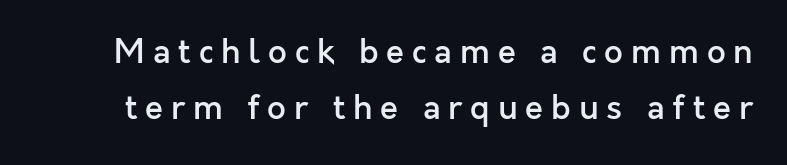
Q: Is the text bold? A: Semi-bold.
Q: Is the text italic (slanted)? A: No, it is upright.
Q: Is the typeface a serif or a sans-serif typeface? A: Sans-serif.
Q: Is the text underlined? A: No.
Q: Is the spacing between letters normal or unusually wide? A: Unusually wide.
Q: Is the spacing between lines tight, normal or loose? A: Normal.
Q: Width (condensed, normal, or wide)? A: Normal.
Q: x-height? A: Medium.
Q: Monospaced? A: No.
